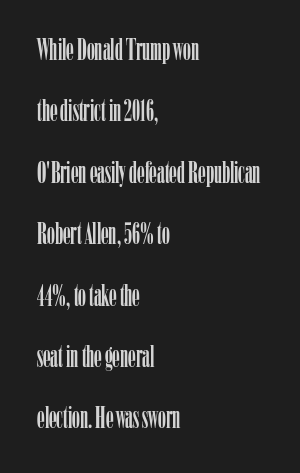
The image shows 31 px condensed serif type, upright; set left-aligned, loose line spacing (1.98x), normal letter spacing, not underlined; low stroke contrast and a medium x-height.
